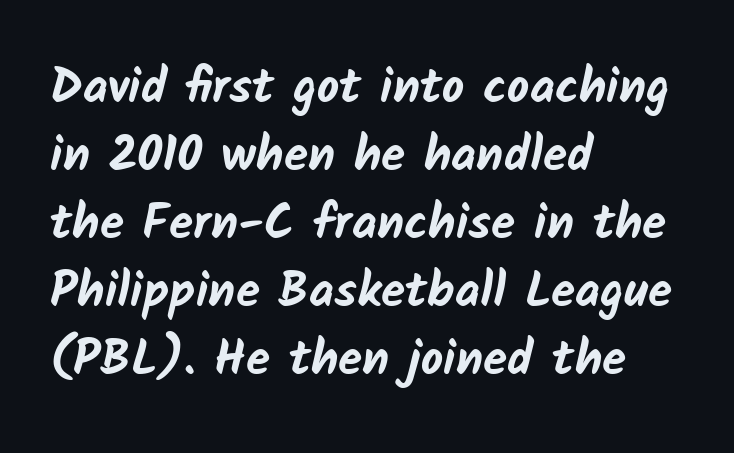
This sample uses a sans-serif face. As a designer I'd log this as weight 700, bold. Compared with typical paragraphs, the rows here are spaced about the same. Note the varied advance widths — an 'i' is clearly narrower than an 'm'. Rule under the text: the space is simply empty.
